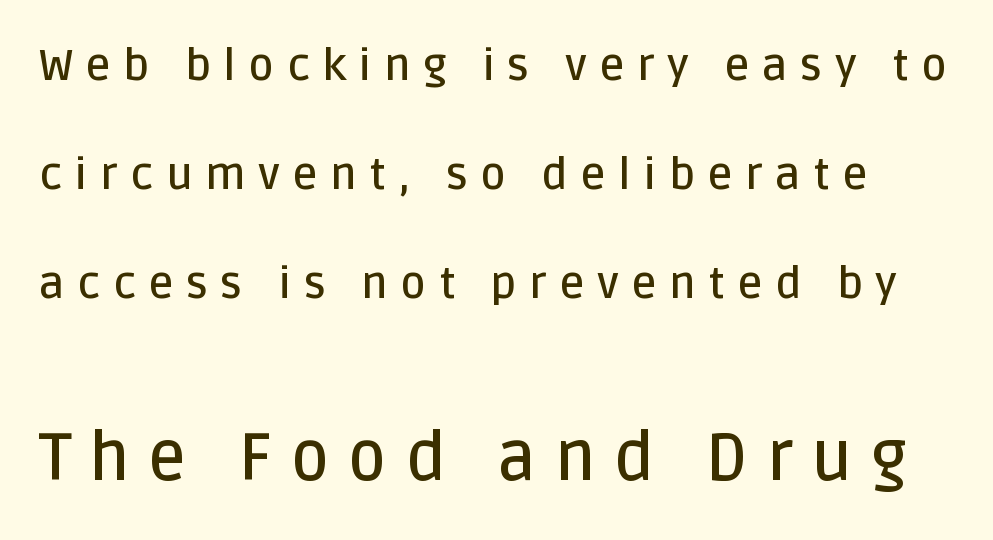
The image shows 66 px semibold sans-serif type, upright; set loose line spacing (2.48x), unusually wide letter spacing (+0.28 em), not underlined; the second (bottom) block is 1.5x larger; low stroke contrast and a large x-height.
